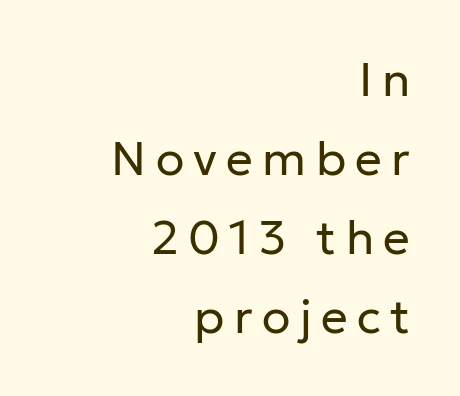
Q: Is the text bold? A: No.
Q: Is the text italic (slanted)? A: No, it is upright.
Q: Is the typeface a serif or a sans-serif typeface? A: Sans-serif.
Q: Is the text underlined? A: No.
Q: How is the paragraph aligned? A: Right-aligned.
Q: Is the spacing between letters normal or unusually wide? A: Unusually wide.
Q: Is the spacing between lines tight, normal or loose? A: Normal.
Q: Width (condensed, normal, or wide)? A: Normal.
Q: Stroke contrast? A: Low.
Q: x-height? A: Medium.
Q: Monospaced? A: No.
